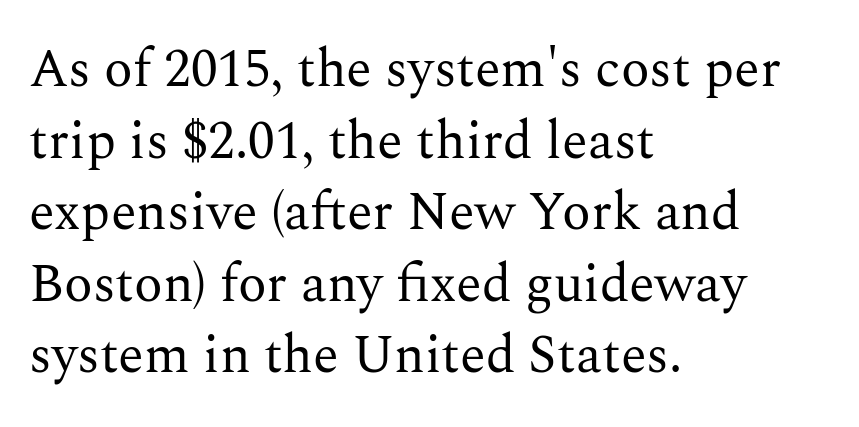
The image shows 53 px regular-weight serif type, upright; set left-aligned, normal line spacing (1.35x), normal letter spacing, not underlined; medium stroke contrast and a medium x-height.
